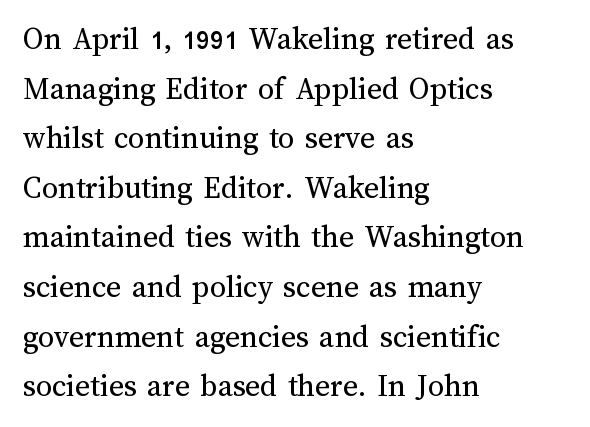
The image shows 32 px regular-weight type, upright; set left-aligned, normal line spacing (1.55x), normal letter spacing, not underlined; medium stroke contrast and a medium x-height.
